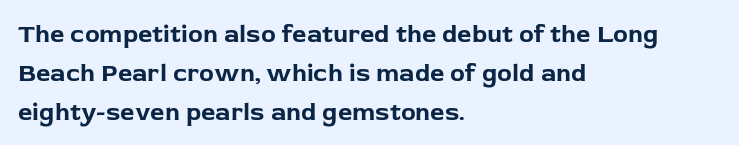
The image shows 25 px bold type, upright; set left-aligned, normal line spacing (1.56x), normal letter spacing, not underlined.
